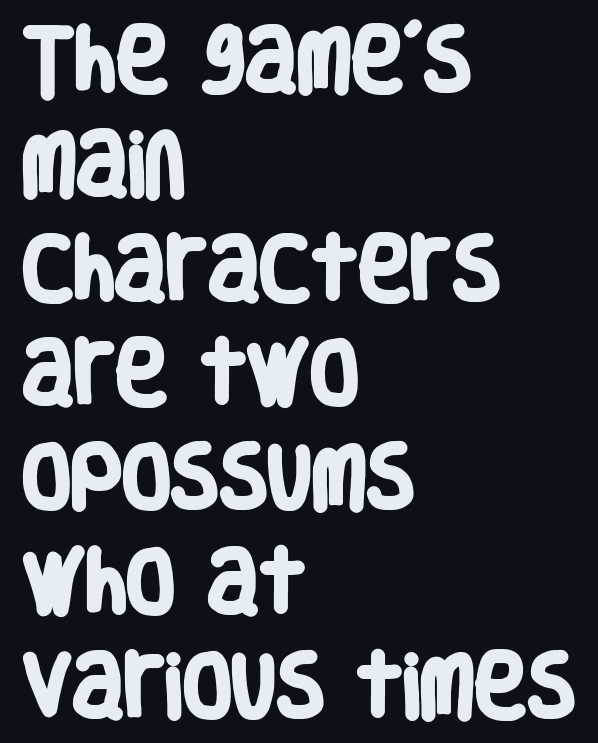
Q: Is the text bold? A: Yes.
Q: Is the typeface a serif or a sans-serif typeface? A: Sans-serif.
Q: Is the text underlined? A: No.
Q: How is the paragraph aligned? A: Left-aligned.
Q: Is the spacing between letters normal or unusually wide? A: Normal.
Q: Is the spacing between lines tight, normal or loose? A: Normal.
Q: Width (condensed, normal, or wide)? A: Condensed.
Q: Stroke contrast? A: Low.
Q: x-height? A: Large.
Q: Monospaced? A: No.
